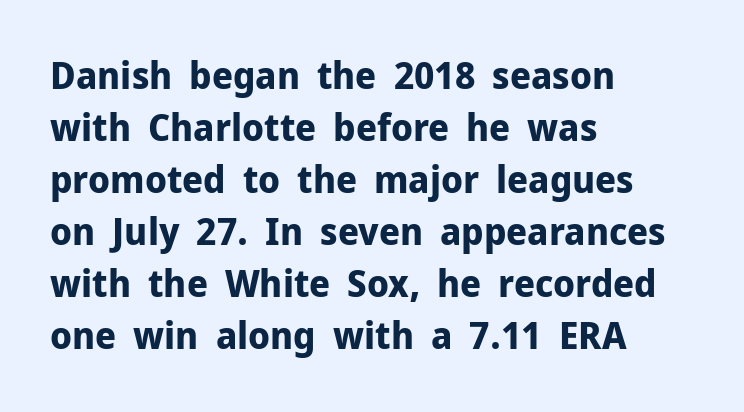
All the whitespace from short lines collects on the right. Quick note: not italic, upright. Chunky letters — that's bold for sure. Spacing verdict: proportional, widths tailored to each character. The block of text has a typical density, with ordinary space between rows. Serif or sans? Sans — the stroke terminals are bare.
